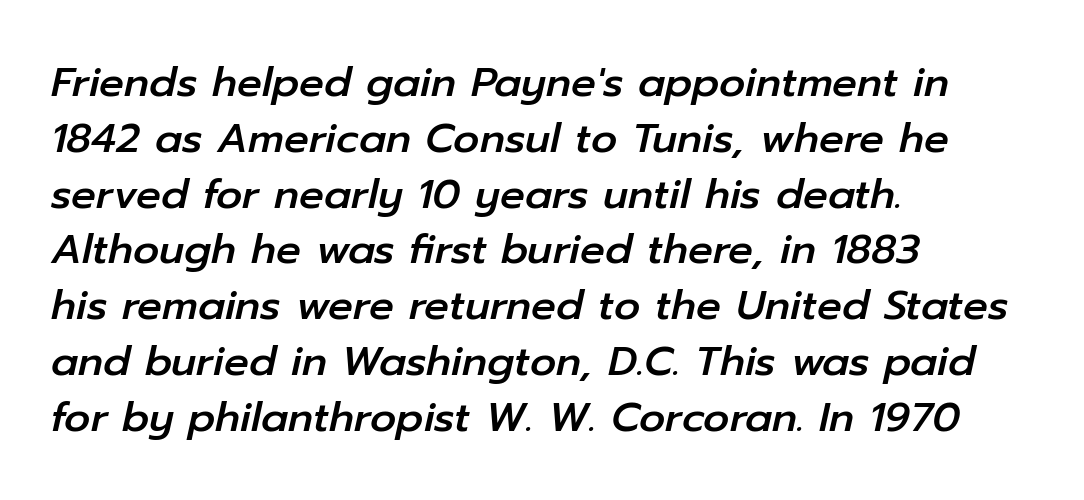
The image shows 41 px text type, italic (leaning right); set left-aligned, normal line spacing (1.36x), normal letter spacing, not underlined; low stroke contrast and a medium x-height.
